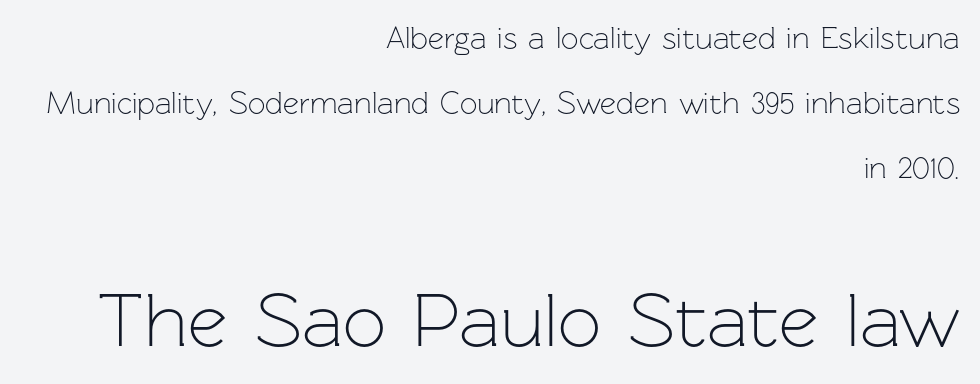
Q: Is the text bold? A: No.
Q: Is the text italic (slanted)? A: No, it is upright.
Q: Is the typeface a serif or a sans-serif typeface? A: Sans-serif.
Q: Is the text underlined? A: No.
Q: How is the paragraph aligned? A: Right-aligned.
Q: Is the spacing between letters normal or unusually wide? A: Normal.
Q: Is the spacing between lines tight, normal or loose? A: Loose.
Q: Which block of text is set in a larger size, the first (top) or the second (bottom)? A: The second (bottom) one.
Q: Width (condensed, normal, or wide)? A: Normal.
Q: Stroke contrast? A: Low.
Q: x-height? A: Medium.
Q: Monospaced? A: No.
